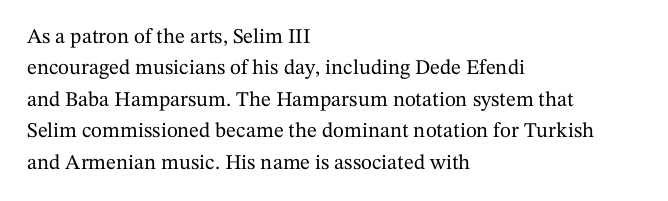
Q: Is the text italic (slanted)? A: No, it is upright.
Q: Is the text underlined? A: No.
Q: How is the paragraph aligned? A: Left-aligned.
Q: Is the spacing between letters normal or unusually wide? A: Normal.
Q: Is the spacing between lines tight, normal or loose? A: Normal.
